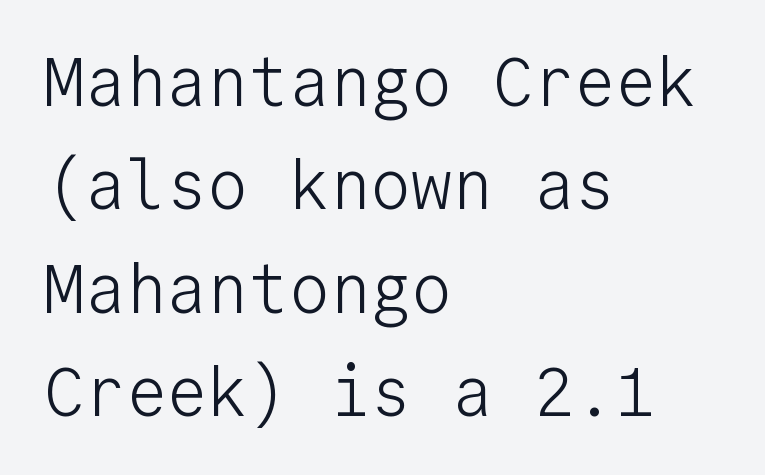
Q: Is the text bold? A: No.
Q: Is the text italic (slanted)? A: No, it is upright.
Q: Is the typeface a serif or a sans-serif typeface? A: Sans-serif.
Q: Is the text underlined? A: No.
Q: How is the paragraph aligned? A: Left-aligned.
Q: Is the spacing between letters normal or unusually wide? A: Normal.
Q: Is the spacing between lines tight, normal or loose? A: Normal.
Q: Width (condensed, normal, or wide)? A: Normal.
Q: Stroke contrast? A: Low.
Q: x-height? A: Medium.
Q: Monospaced? A: Yes.
